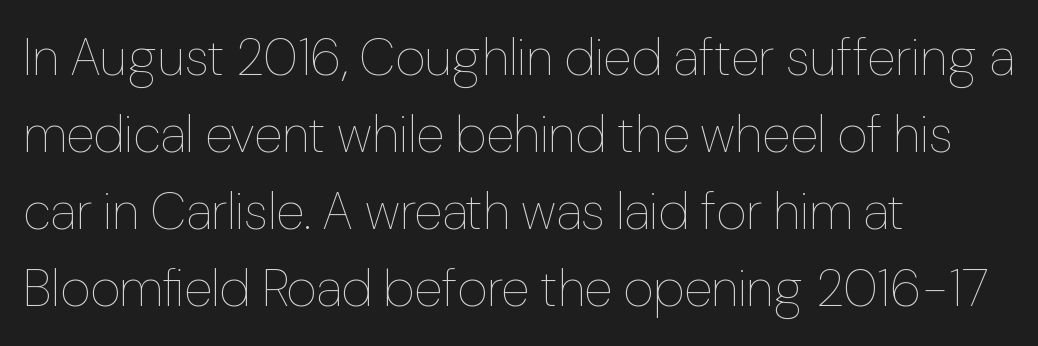
A typesetter would call this leading conventional body-copy spacing. These lines stack with their left ends in a neat column. Do the letters lean? They stand straight. Lines of text with bare space underneath. Stems here are at most as thick as an everyday book face. There is no visible air inserted between adjacent glyphs.
